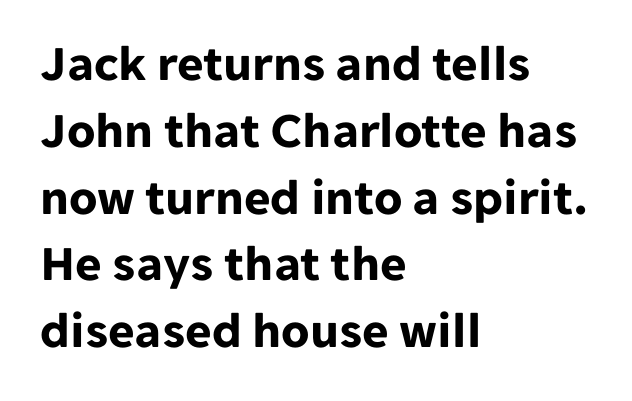
{"serif": "no", "italic": "no", "bold": "yes", "weight": "bold", "width": "normal", "stroke_contrast": "low", "x_height": "medium", "monospaced": "no", "underline": "no", "align": "left", "line_spacing": "normal", "line_spacing_ratio": 1.31, "letter_spacing": "normal", "letter_spacing_em": 0.0, "glyph_px": 51}
